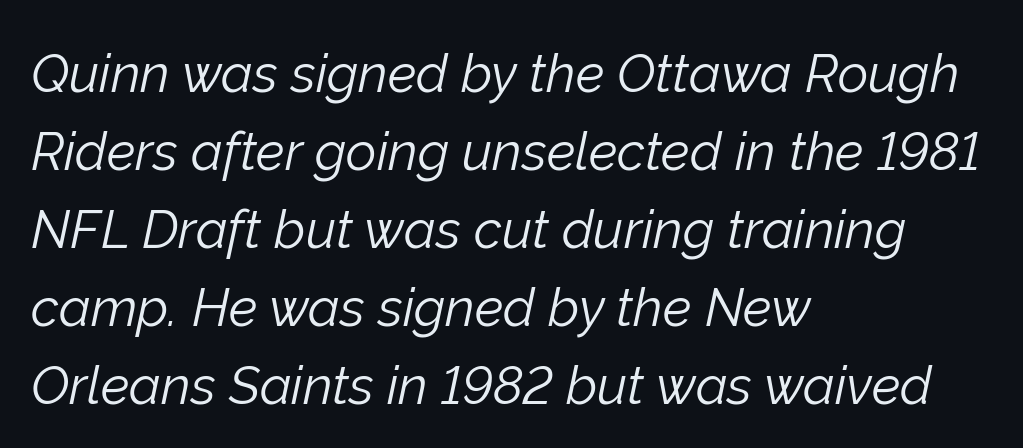
Leftover space on each line is placed entirely after the last word. Descenders are the only things crossing below the line. Proportional: the letters do not fall into vertical columns. Characters follow at the spacing the type designer built in. It's the slanting kind of type.
